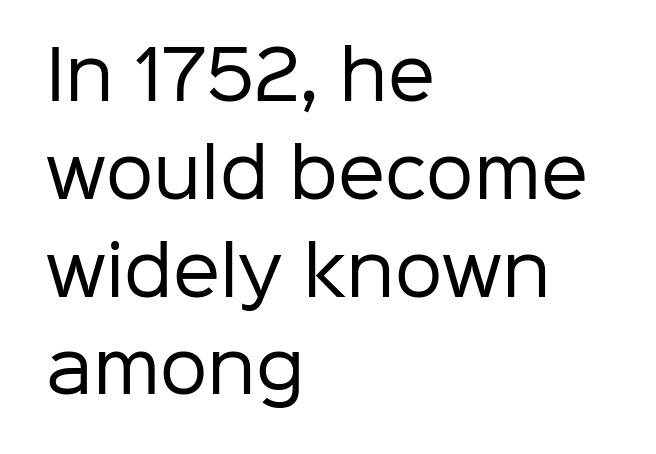
Q: Is the text bold? A: No.
Q: Is the text italic (slanted)? A: No, it is upright.
Q: Is the typeface a serif or a sans-serif typeface? A: Sans-serif.
Q: Is the text underlined? A: No.
Q: How is the paragraph aligned? A: Left-aligned.
Q: Is the spacing between letters normal or unusually wide? A: Normal.
Q: Is the spacing between lines tight, normal or loose? A: Normal.
Q: Width (condensed, normal, or wide)? A: Normal.
Q: Stroke contrast? A: Low.
Q: x-height? A: Medium.
Q: Monospaced? A: No.
